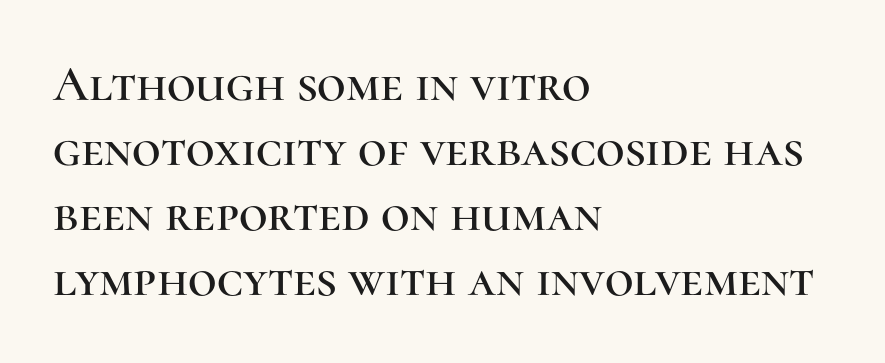
Quick note: underline off. Look at the tracking — it's just the regular setting, nothing added. Posture: straight, roman, zero tilt. A classic flush-left, rag-right setting is used for this passage. The type family on display is of the serif kind. Horizontal bands of white between lines are of average thickness.
